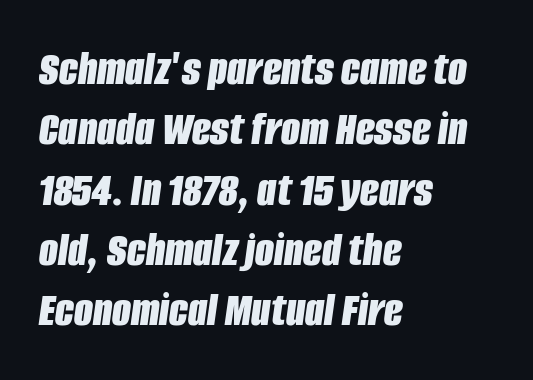
No extra tracking has been applied to these lines. The passage shown is typed in a proportional face where columns would drift. What weight is shown? A full bold with thick strokes. Anything drawn beneath the words? Only blank space.
